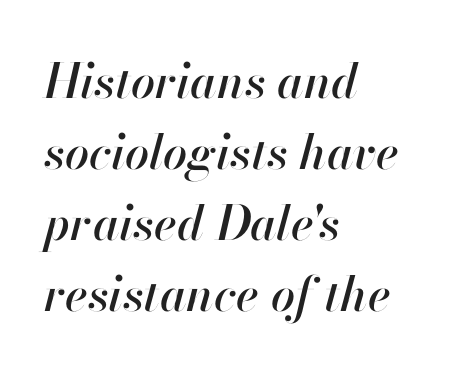
{"italic": "yes", "lean": "right", "slant_degrees": 13, "width": "normal", "stroke_contrast": "high", "x_height": "small", "monospaced": "no", "underline": "no", "align": "left", "line_spacing": "normal", "line_spacing_ratio": 1.48, "letter_spacing": "normal", "letter_spacing_em": 0.0, "glyph_px": 48}
